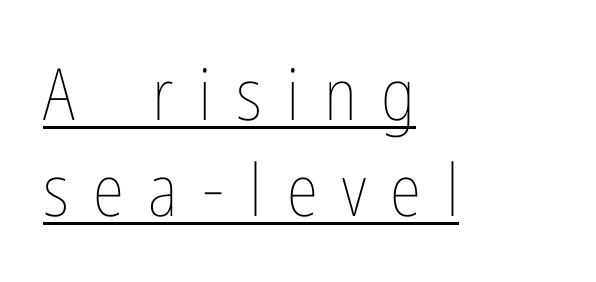
The image shows 72 px thin, condensed type, upright; set left-aligned, normal line spacing (1.34x), unusually wide letter spacing (+0.34 em), underlined; low stroke contrast and a medium x-height.
